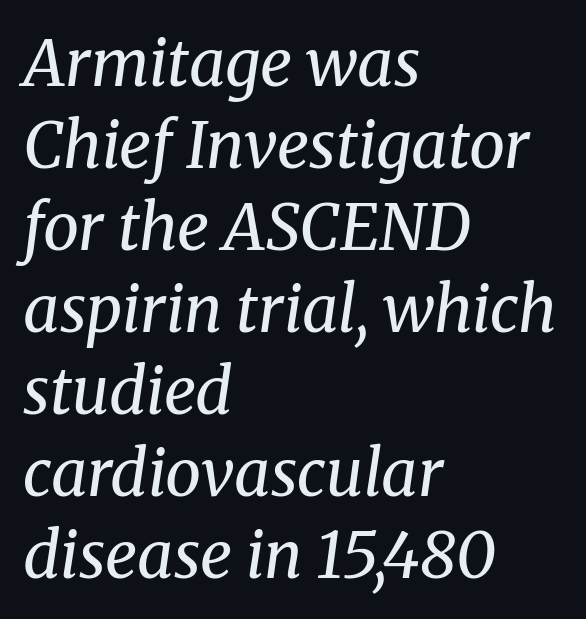
The rendering applies a slant to the glyphs. The face looks like a standard text weight, possibly lighter. You could call the tracking neutral — neither tight nor loose. Font category for this specimen: serif.
